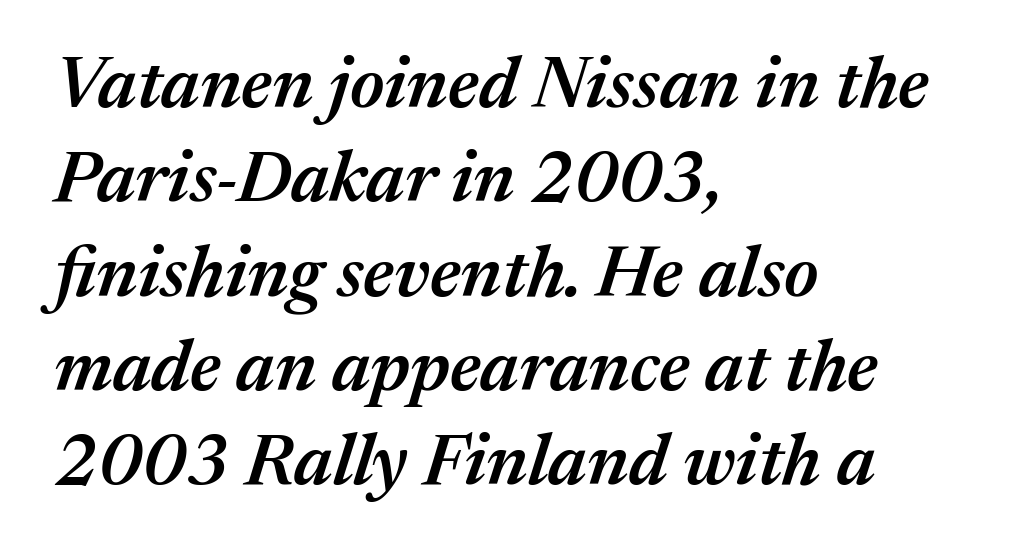
Q: Is the text bold? A: Semi-bold.
Q: Is the text italic (slanted)? A: Yes, it leans right by about 17 degrees.
Q: Is the text underlined? A: No.
Q: How is the paragraph aligned? A: Left-aligned.
Q: Is the spacing between letters normal or unusually wide? A: Normal.
Q: Is the spacing between lines tight, normal or loose? A: Normal.
Q: Width (condensed, normal, or wide)? A: Normal.
Q: Stroke contrast? A: Medium.
Q: x-height? A: Medium.
Q: Monospaced? A: No.
